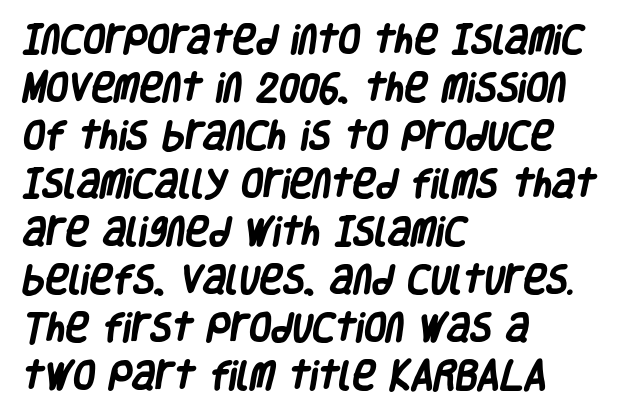
The image shows 32 px heavy, condensed sans-serif type; set left-aligned, normal line spacing (1.5x), normal letter spacing, not underlined; low stroke contrast and a large x-height.
